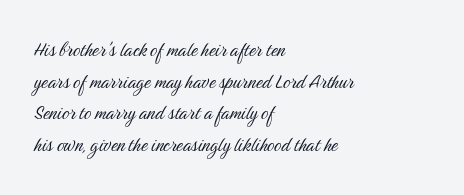
The strokes are not fattened; the text isn't bold. Beneath every word, the page is bare. Every row of glyphs begins at an identical x-position on the left.
